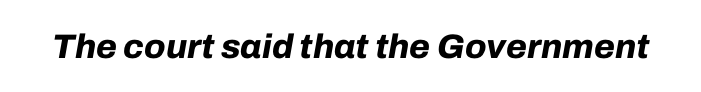
Q: Is the text bold? A: Yes.
Q: Is the text italic (slanted)? A: Yes, it leans right by about 10 degrees.
Q: Is the text underlined? A: No.
Q: Is the spacing between letters normal or unusually wide? A: Normal.
Q: Width (condensed, normal, or wide)? A: Normal.
Q: Stroke contrast? A: Low.
Q: x-height? A: Medium.
Q: Monospaced? A: No.
